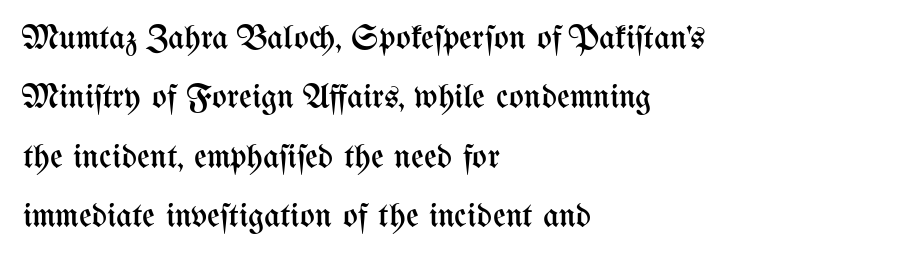
Q: Is the text bold? A: No.
Q: Is the text italic (slanted)? A: No, it is upright.
Q: Is the text underlined? A: No.
Q: How is the paragraph aligned? A: Left-aligned.
Q: Is the spacing between letters normal or unusually wide? A: Normal.
Q: Is the spacing between lines tight, normal or loose? A: Normal.
Q: Width (condensed, normal, or wide)? A: Condensed.
Q: Stroke contrast? A: Medium.
Q: x-height? A: Medium.
Q: Monospaced? A: No.
